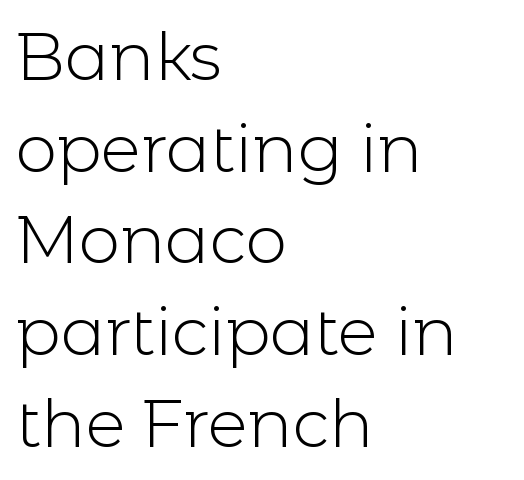
The image shows 66 px light sans-serif type, upright; set left-aligned, normal line spacing (1.39x), normal letter spacing, not underlined; a medium x-height.
